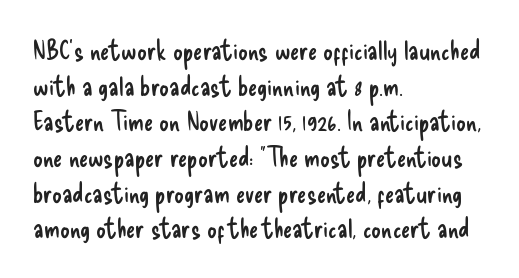
{"italic": "no", "bold": "no", "underline": "no", "align": "left", "line_spacing": "normal", "line_spacing_ratio": 1.32, "letter_spacing": "normal", "letter_spacing_em": 0.0, "glyph_px": 27}
